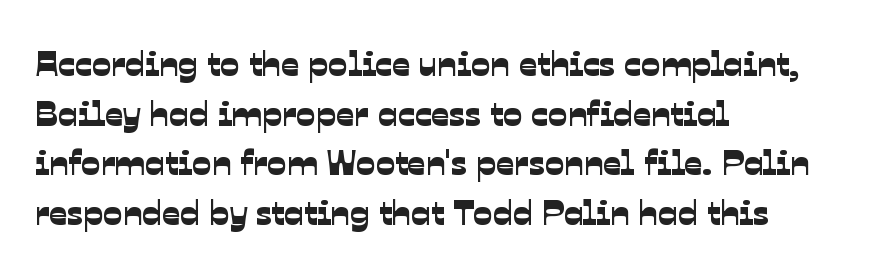
{"serif": "no", "width": "normal", "stroke_contrast": "low", "x_height": "medium", "monospaced": "no", "underline": "no", "align": "left", "line_spacing": "normal", "line_spacing_ratio": 1.38, "letter_spacing": "normal", "letter_spacing_em": 0.0, "glyph_px": 36}
